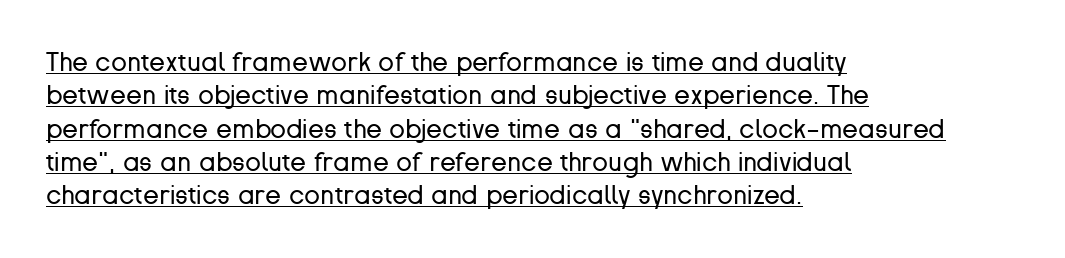
Q: Is the text bold? A: No.
Q: Is the text italic (slanted)? A: No, it is upright.
Q: Is the text underlined? A: Yes.
Q: How is the paragraph aligned? A: Left-aligned.
Q: Is the spacing between letters normal or unusually wide? A: Normal.
Q: Is the spacing between lines tight, normal or loose? A: Normal.
